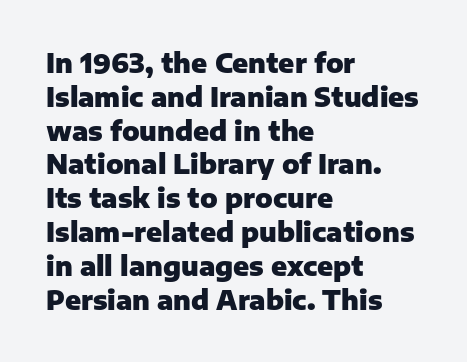
{"italic": "no", "bold": "yes", "underline": "no", "align": "left", "line_spacing": "normal", "line_spacing_ratio": 1.3, "letter_spacing": "normal", "letter_spacing_em": 0.0, "glyph_px": 26}
